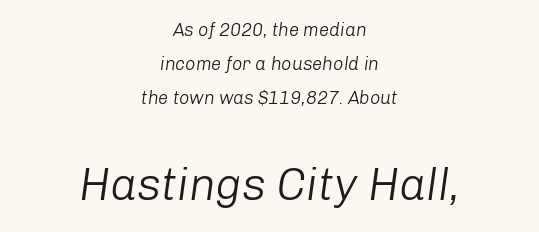
The image shows 45 px light type, italic (leaning right); set centered, line spacing 1.89x, normal letter spacing, not underlined; the second (bottom) block is 2.5x larger; low stroke contrast and a medium x-height.
